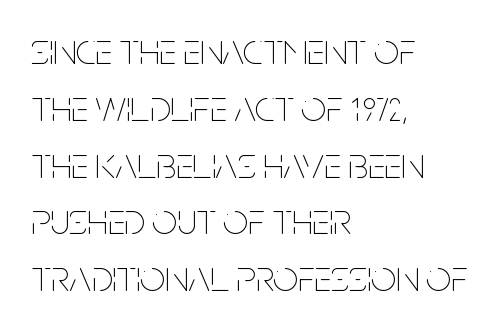
Q: Is the text bold? A: No.
Q: Is the text italic (slanted)? A: No, it is upright.
Q: Is the text underlined? A: No.
Q: How is the paragraph aligned? A: Left-aligned.
Q: Is the spacing between letters normal or unusually wide? A: Normal.
Q: Is the spacing between lines tight, normal or loose? A: Normal.
Q: Width (condensed, normal, or wide)? A: Condensed.
Q: Stroke contrast? A: Low.
Q: x-height? A: Large.
Q: Monospaced? A: No.
